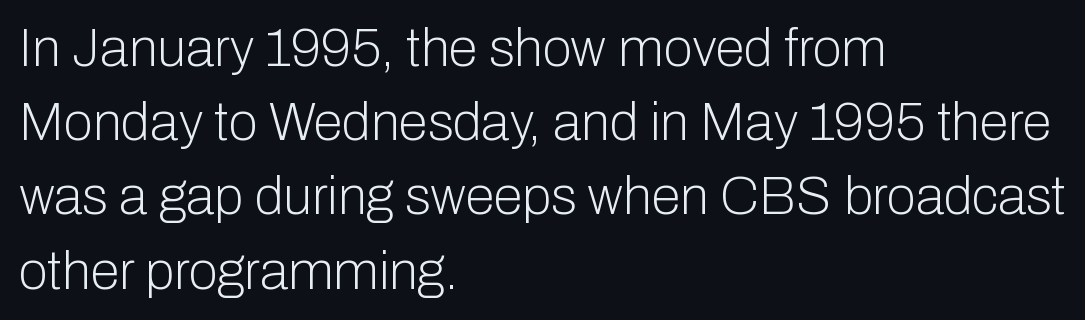
{"serif": "no", "italic": "no", "bold": "no", "weight": "light", "width": "normal", "stroke_contrast": "low", "x_height": "medium", "monospaced": "no", "underline": "no", "align": "left", "line_spacing": "normal", "line_spacing_ratio": 1.4, "letter_spacing": "normal", "letter_spacing_em": 0.0, "glyph_px": 53}
